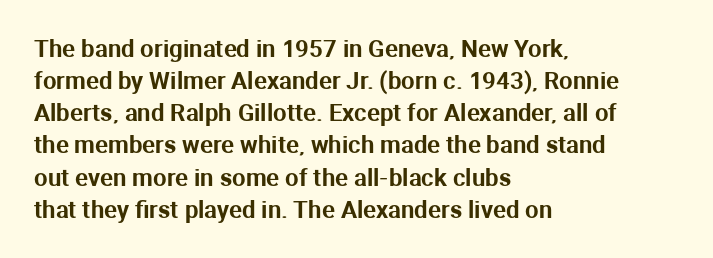
Q: Is the text italic (slanted)? A: No, it is upright.
Q: Is the text underlined? A: No.
Q: How is the paragraph aligned? A: Left-aligned.
Q: Is the spacing between letters normal or unusually wide? A: Normal.
Q: Is the spacing between lines tight, normal or loose? A: Normal.
